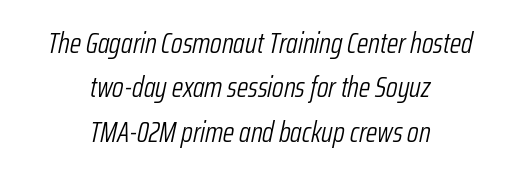
Each letter keeps its own natural width here, so spacing adapts to shape. Quick note: interline space is typical. Words appear dense and cohesive because spacing is normal. Vertical stems look standard width or narrower in stroke. Check the space under the baseline: it is left empty. This sample uses an oblique cut, with every glyph tilted off the vertical.
